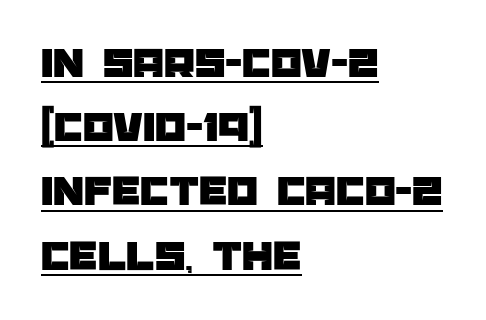
The image shows 44 px sans-serif type, upright; set left-aligned, normal line spacing (1.46x), normal letter spacing, underlined; low stroke contrast and a large x-height.
